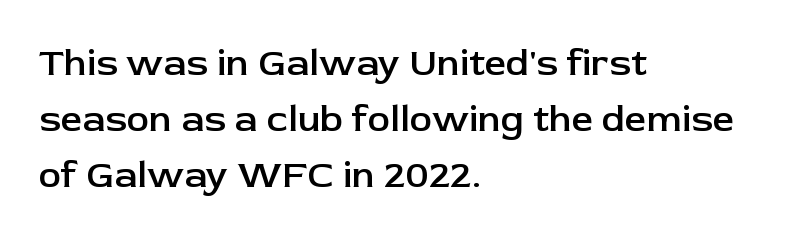
If you measured baseline to baseline, you'd find a middling distance. Type without underlining. Nobody touched the tracking dial on this one. The compositor pushed each line to the left boundary. This rendering employs a face without finishing strokes, i.e., a sans-serif.
